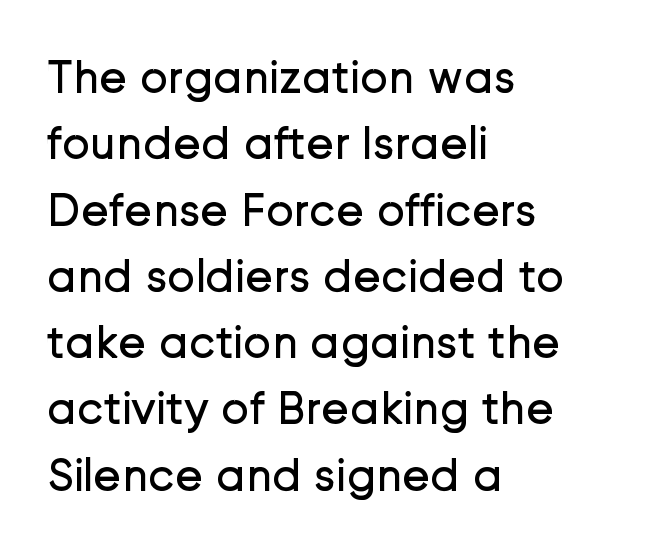
The image shows 47 px regular-weight sans-serif type, upright; set left-aligned, normal line spacing (1.41x), normal letter spacing, not underlined; low stroke contrast and a medium x-height.
